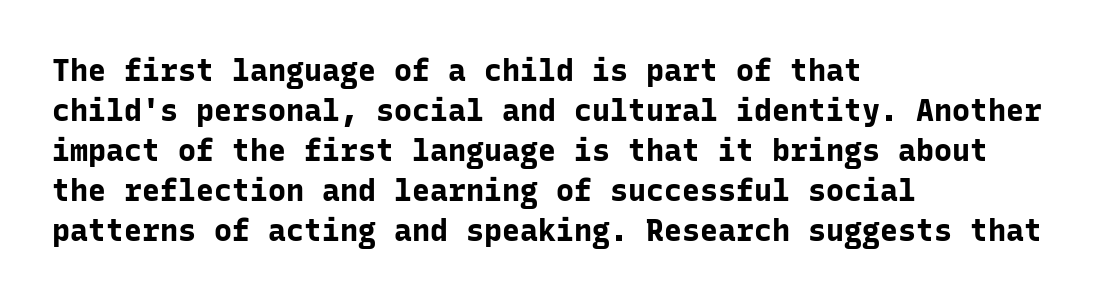
Just letters on the line, the space beneath them empty. The letterforms sit shoulder to shoulder at normal distance. The characters look thick and weighty, a clear bold. Nope, not italic — everything's standing straight. Compared with typical paragraphs, the rows here are spaced about the same. Is this a fixed-width face? Yes — each glyph sits in an identical cell.
